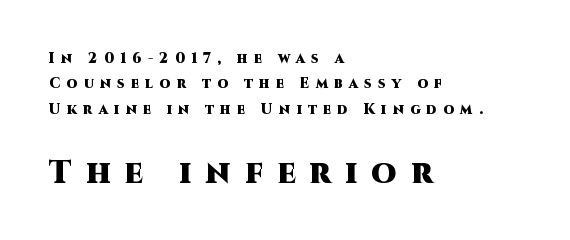
Q: Is the text bold? A: Yes.
Q: Is the text italic (slanted)? A: No, it is upright.
Q: Is the typeface a serif or a sans-serif typeface? A: Sans-serif.
Q: Is the text underlined? A: No.
Q: How is the paragraph aligned? A: Left-aligned.
Q: Is the spacing between letters normal or unusually wide? A: Unusually wide.
Q: Which block of text is set in a larger size, the first (top) or the second (bottom)? A: The second (bottom) one.
Q: Width (condensed, normal, or wide)? A: Normal.
Q: Stroke contrast? A: High.
Q: x-height? A: Large.
Q: Monospaced? A: No.
